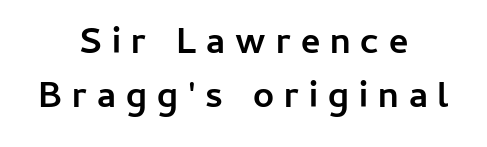
The image shows 37 px semibold sans-serif type, upright; set centered, normal line spacing (1.45x), unusually wide letter spacing (+0.27 em), not underlined; low stroke contrast and a medium x-height.
